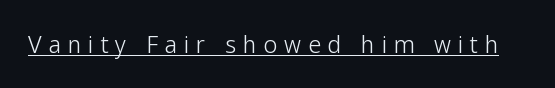
The image shows 23 px text type, upright; set unusually wide letter spacing (+0.3 em), underlined.
